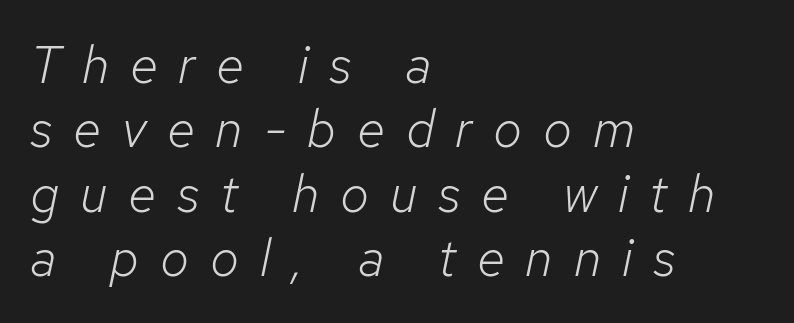
The image shows 52 px light type, italic (leaning right); set left-aligned, line spacing 1.24x, unusually wide letter spacing (+0.4 em), not underlined; low stroke contrast and a medium x-height.
